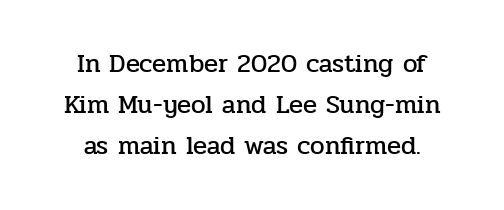
The setting favours the middle, as headings and verse often do. The tracking reads as untouched default to a designer's eye. Has an underline been added? It has not. A normal amount of white space separates one row of letters from the next. Upright lettering throughout.
